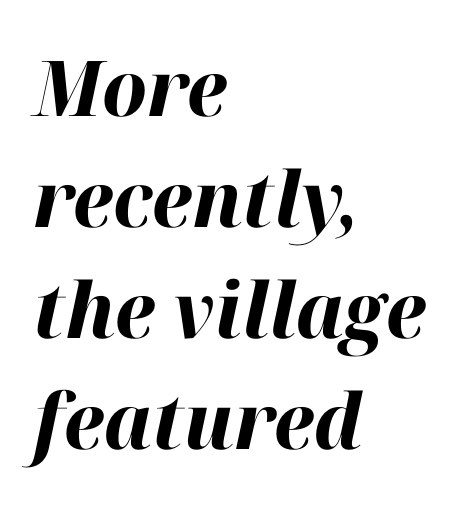
Q: Is the text bold? A: Yes.
Q: Is the text italic (slanted)? A: Yes, it leans right by about 12 degrees.
Q: Is the text underlined? A: No.
Q: How is the paragraph aligned? A: Left-aligned.
Q: Is the spacing between letters normal or unusually wide? A: Normal.
Q: Is the spacing between lines tight, normal or loose? A: Normal.
Q: Width (condensed, normal, or wide)? A: Normal.
Q: Stroke contrast? A: High.
Q: x-height? A: Medium.
Q: Monospaced? A: No.
